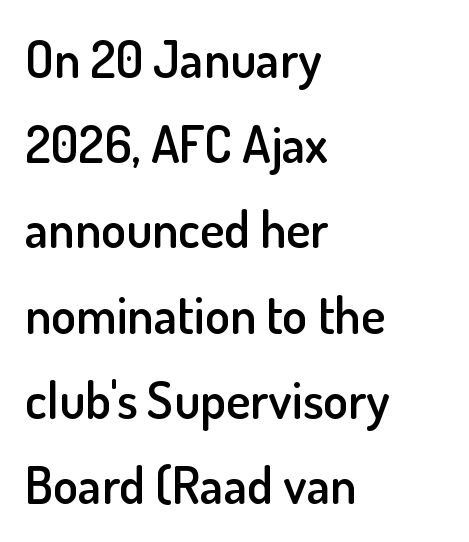
The line-height multiplier appears to be the usual default. A bare baseline throughout the passage. Character widths vary here, with narrow letters taking less room than wide ones. Students, this is semibold: more ink than regular, less than bold.
